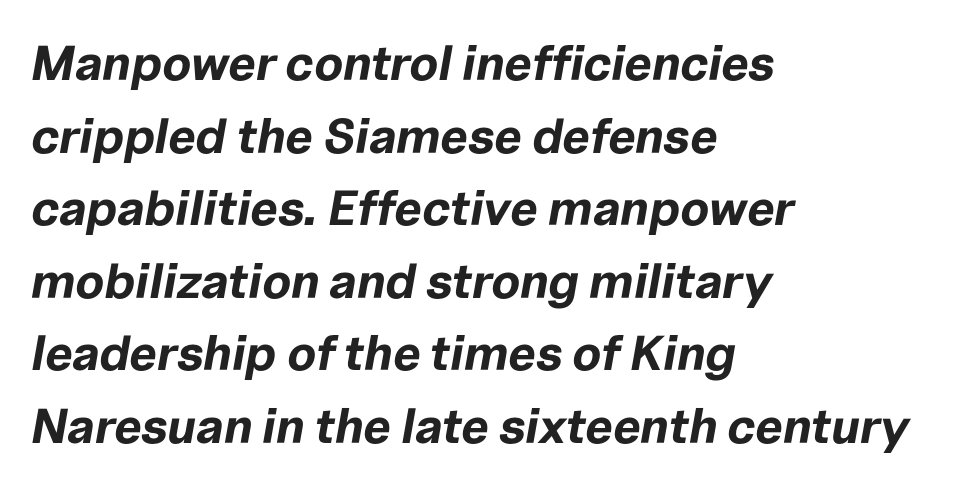
{"italic": "yes", "lean": "right", "slant_degrees": 10, "bold": "yes", "weight": "bold", "width": "normal", "stroke_contrast": "low", "x_height": "medium", "monospaced": "no", "underline": "no", "align": "left", "line_spacing": "normal", "line_spacing_ratio": 1.48, "letter_spacing": "normal", "letter_spacing_em": 0.0, "glyph_px": 49}
